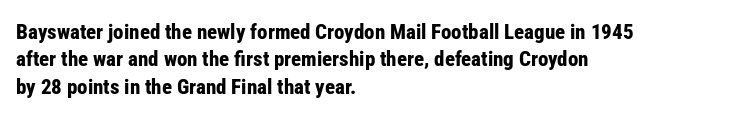
The image shows 21 px bold type, upright; set left-aligned, normal line spacing (1.3x), normal letter spacing, not underlined.
